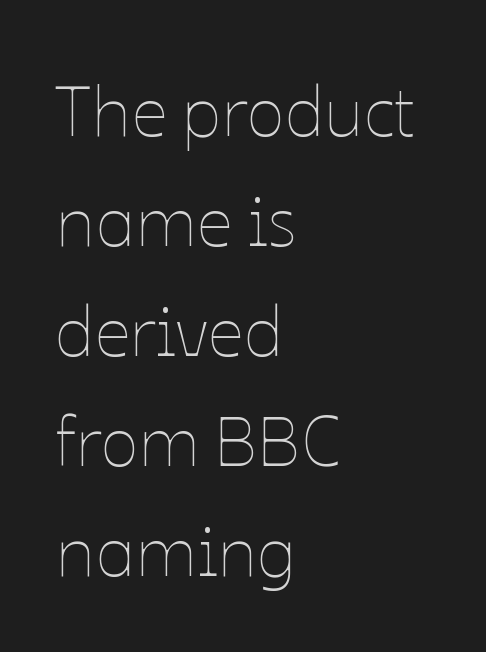
Line starts are locked; line ends wander. It's the straight-up-and-down kind of type. The leading is moderate, giving the passage an even texture. Letters rest on an invisible, unmarked baseline.
